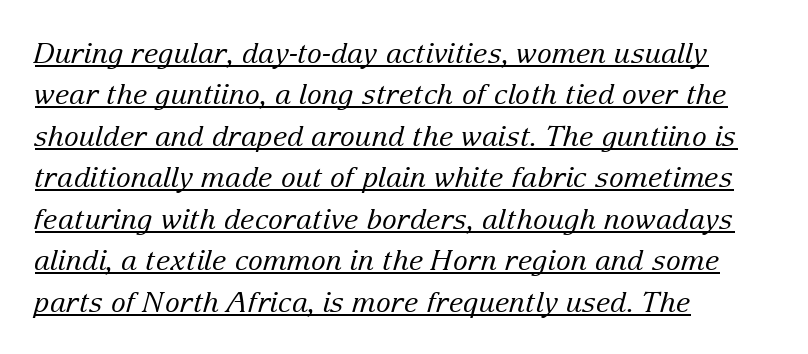
The image shows 28 px regular-weight serif type, italic (leaning right); set left-aligned, normal line spacing (1.48x), normal letter spacing, underlined; low stroke contrast and a medium x-height.
